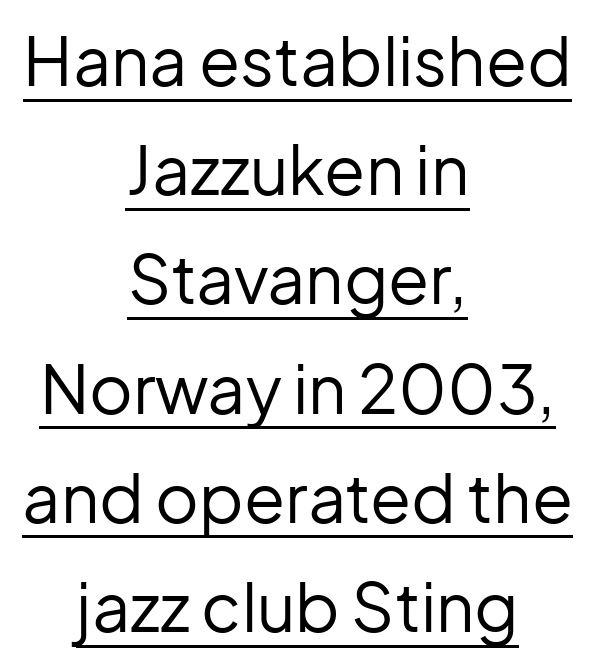
{"serif": "no", "italic": "no", "bold": "no", "weight": "regular", "width": "normal", "stroke_contrast": "low", "x_height": "medium", "monospaced": "no", "underline": "yes", "align": "center", "line_spacing": "normal", "line_spacing_ratio": 1.63, "letter_spacing": "normal", "letter_spacing_em": 0.0, "glyph_px": 67}
